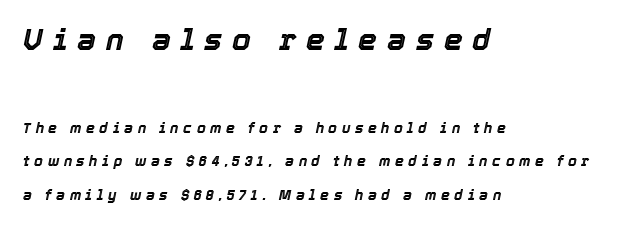
Q: Is the text italic (slanted)? A: Yes, it leans right by about 12 degrees.
Q: Is the text underlined? A: No.
Q: How is the paragraph aligned? A: Left-aligned.
Q: Is the spacing between letters normal or unusually wide? A: Unusually wide.
Q: Is the spacing between lines tight, normal or loose? A: Loose.
Q: Which block of text is set in a larger size, the first (top) or the second (bottom)? A: The first (top) one.
Q: Width (condensed, normal, or wide)? A: Normal.
Q: x-height? A: Medium.
Q: Monospaced? A: No.
